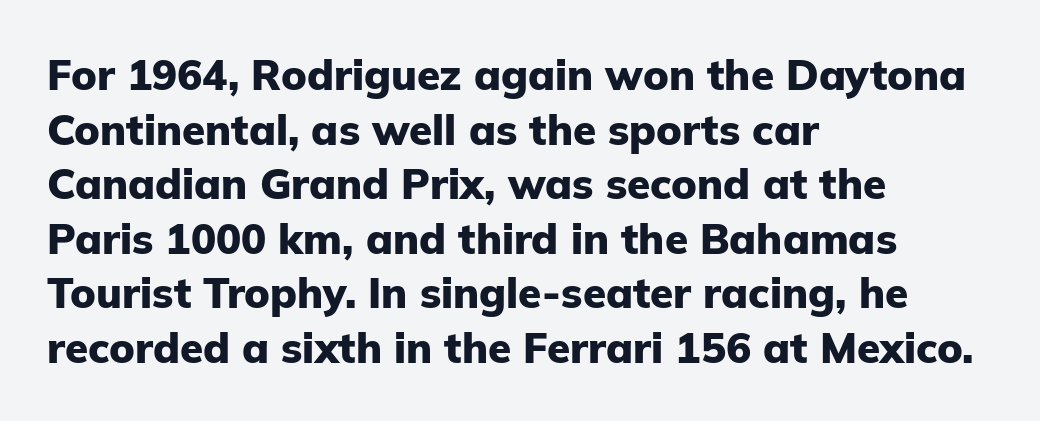
The image shows 42 px heavy sans-serif type, upright; set left-aligned, normal line spacing (1.3x), normal letter spacing, not underlined; low stroke contrast and a medium x-height.
